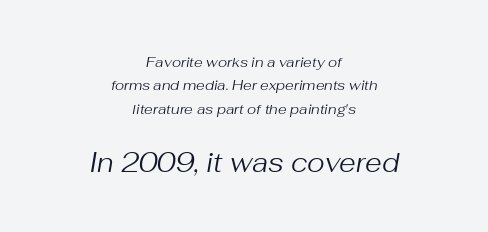
Q: Is the text bold? A: No.
Q: Is the text italic (slanted)? A: Yes, it leans right by about 10 degrees.
Q: Is the text underlined? A: No.
Q: How is the paragraph aligned? A: Centered.
Q: Is the spacing between letters normal or unusually wide? A: Normal.
Q: Is the spacing between lines tight, normal or loose? A: Normal.
Q: Which block of text is set in a larger size, the first (top) or the second (bottom)? A: The second (bottom) one.
